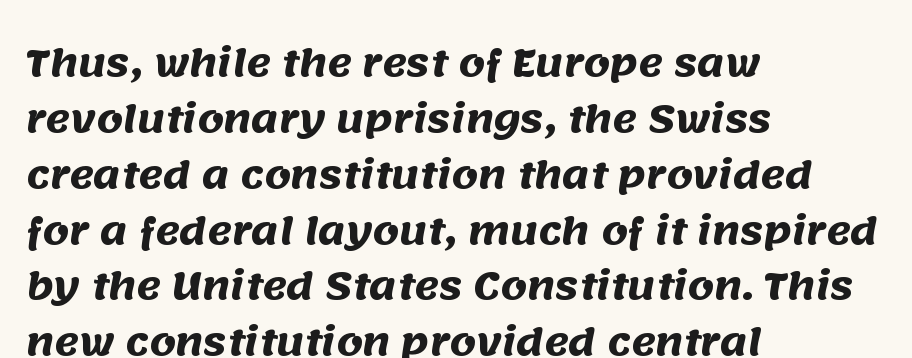
{"serif": "no", "bold": "yes", "weight": "heavy", "width": "normal", "stroke_contrast": "medium", "x_height": "large", "monospaced": "no", "underline": "no", "align": "left", "line_spacing": "normal", "line_spacing_ratio": 1.51, "letter_spacing": "normal", "letter_spacing_em": 0.0, "glyph_px": 37}
